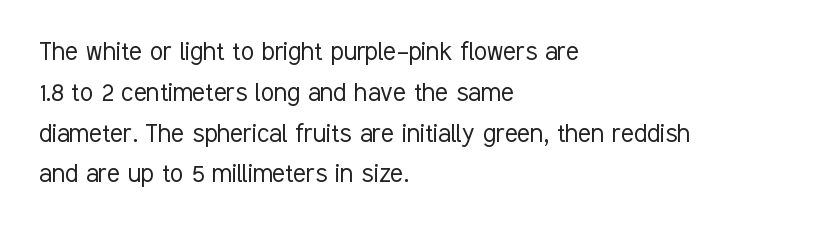
A typesetter would call this zero additional tracking. Note the varied advance widths — an 'i' is clearly narrower than an 'm'. Only glyphs here, with clear space below each row. Look at the bottom of the vertical strokes: they stop flat, with no serifs. The letters look calm and open, with moderate or lighter stems.
